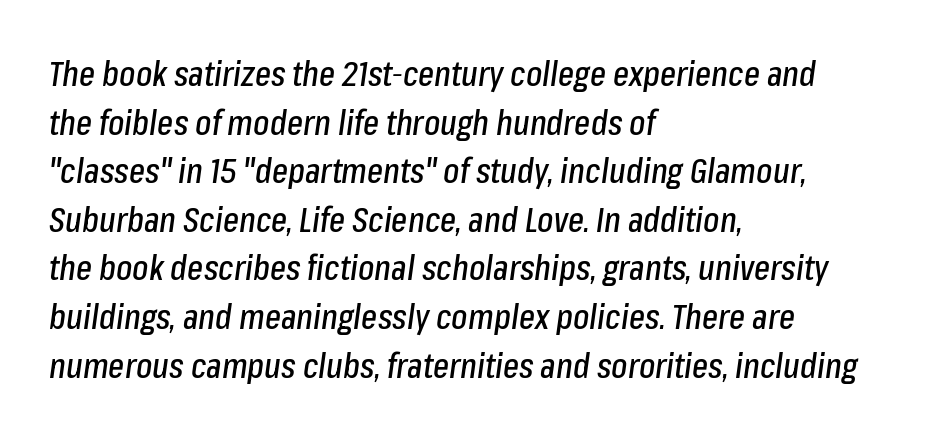
Q: Is the text italic (slanted)? A: Yes, it leans right by about 8 degrees.
Q: Is the text underlined? A: No.
Q: How is the paragraph aligned? A: Left-aligned.
Q: Is the spacing between letters normal or unusually wide? A: Normal.
Q: Is the spacing between lines tight, normal or loose? A: Normal.
Q: Width (condensed, normal, or wide)? A: Condensed.
Q: Stroke contrast? A: Low.
Q: x-height? A: Medium.
Q: Monospaced? A: No.
